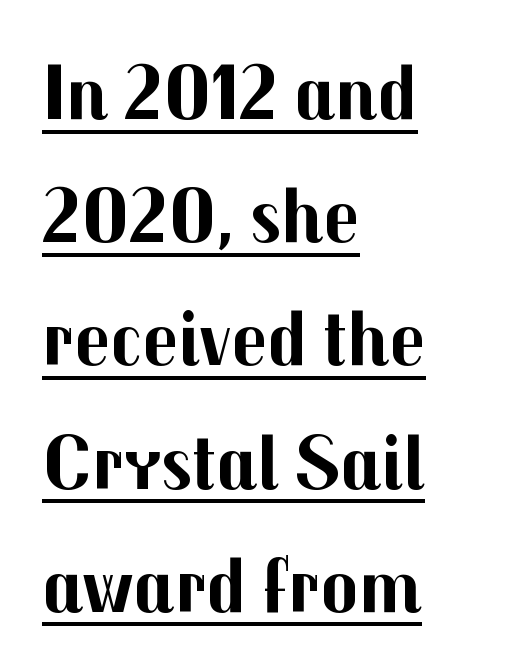
Q: Is the text bold? A: Yes.
Q: Is the text italic (slanted)? A: No, it is upright.
Q: Is the typeface a serif or a sans-serif typeface? A: Sans-serif.
Q: Is the text underlined? A: Yes.
Q: How is the paragraph aligned? A: Left-aligned.
Q: Is the spacing between letters normal or unusually wide? A: Normal.
Q: Is the spacing between lines tight, normal or loose? A: Normal.
Q: Width (condensed, normal, or wide)? A: Normal.
Q: Stroke contrast? A: Medium.
Q: x-height? A: Medium.
Q: Monospaced? A: No.
